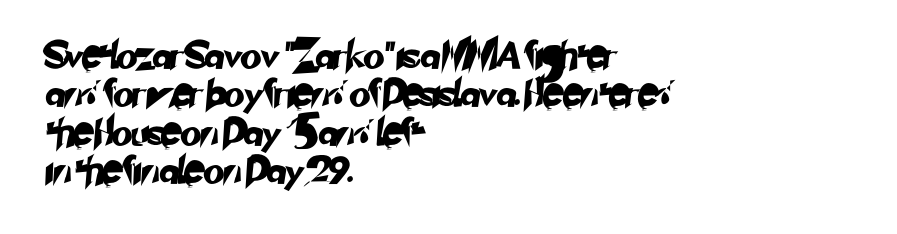
Q: Is the text underlined? A: No.
Q: How is the paragraph aligned? A: Left-aligned.
Q: Is the spacing between letters normal or unusually wide? A: Normal.
Q: Is the spacing between lines tight, normal or loose? A: Normal.
